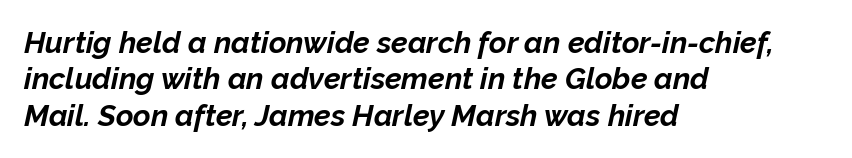
Q: Is the text bold? A: Yes.
Q: Is the text italic (slanted)? A: Yes, it leans right by about 12 degrees.
Q: Is the text underlined? A: No.
Q: How is the paragraph aligned? A: Left-aligned.
Q: Is the spacing between letters normal or unusually wide? A: Normal.
Q: Width (condensed, normal, or wide)? A: Normal.
Q: Stroke contrast? A: Low.
Q: x-height? A: Medium.
Q: Monospaced? A: No.
